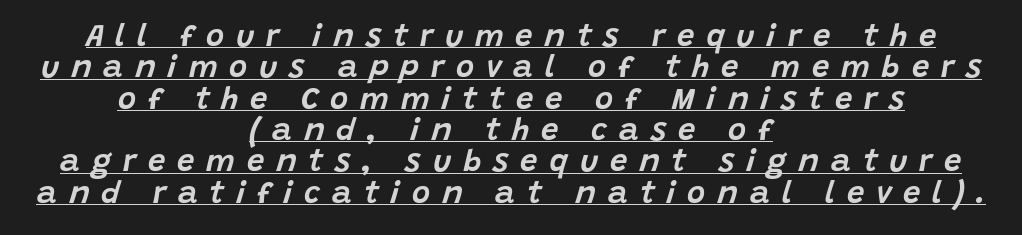
{"italic": "yes", "lean": "right", "slant_degrees": 15, "width": "normal", "stroke_contrast": "low", "x_height": "large", "monospaced": "no", "underline": "yes", "align": "center", "line_spacing": "tight", "line_spacing_ratio": 1.01, "letter_spacing": "wide", "letter_spacing_em": 0.38, "glyph_px": 31}
